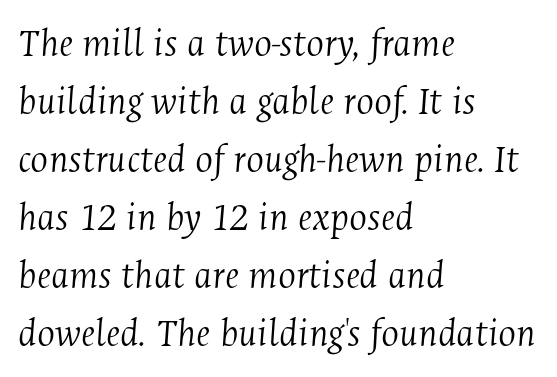
{"serif": "yes", "italic": "yes", "lean": "right", "slant_degrees": 4, "bold": "no", "weight": "light", "width": "condensed", "stroke_contrast": "medium", "x_height": "medium", "monospaced": "no", "underline": "no", "align": "left", "line_spacing": "normal", "line_spacing_ratio": 1.38, "letter_spacing": "normal", "letter_spacing_em": 0.0, "glyph_px": 42}
